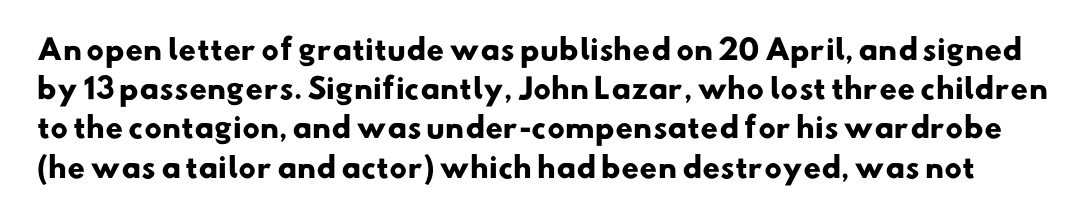
{"serif": "no", "bold": "yes", "weight": "heavy", "width": "normal", "stroke_contrast": "low", "x_height": "small", "monospaced": "no", "underline": "no", "line_spacing": "normal", "line_spacing_ratio": 1.4, "letter_spacing": "normal", "letter_spacing_em": 0.0, "glyph_px": 28}
